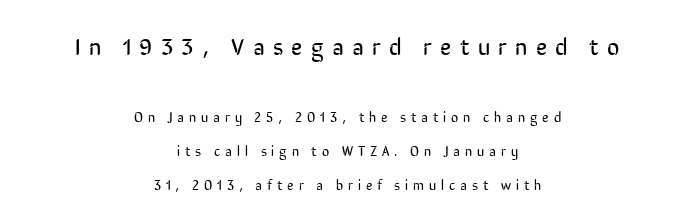
Q: Is the text bold? A: No.
Q: Is the text italic (slanted)? A: No, it is upright.
Q: Is the text underlined? A: No.
Q: How is the paragraph aligned? A: Centered.
Q: Is the spacing between letters normal or unusually wide? A: Unusually wide.
Q: Is the spacing between lines tight, normal or loose? A: Loose.
Q: Which block of text is set in a larger size, the first (top) or the second (bottom)? A: The first (top) one.
